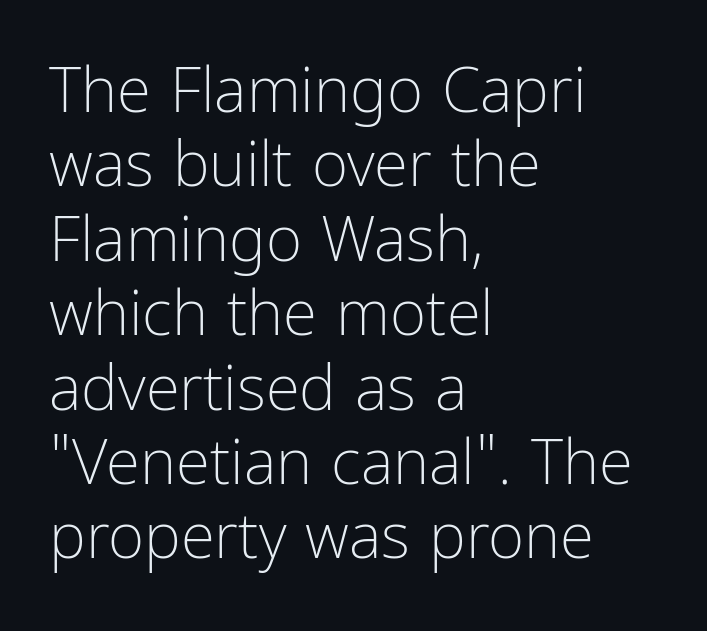
These glyphs show unthickened strokes, regular width or finer. Ordinary non-slanted type is in use. Each letter keeps its own natural width here, so spacing adapts to shape. The foot of each line stays bare and open.
